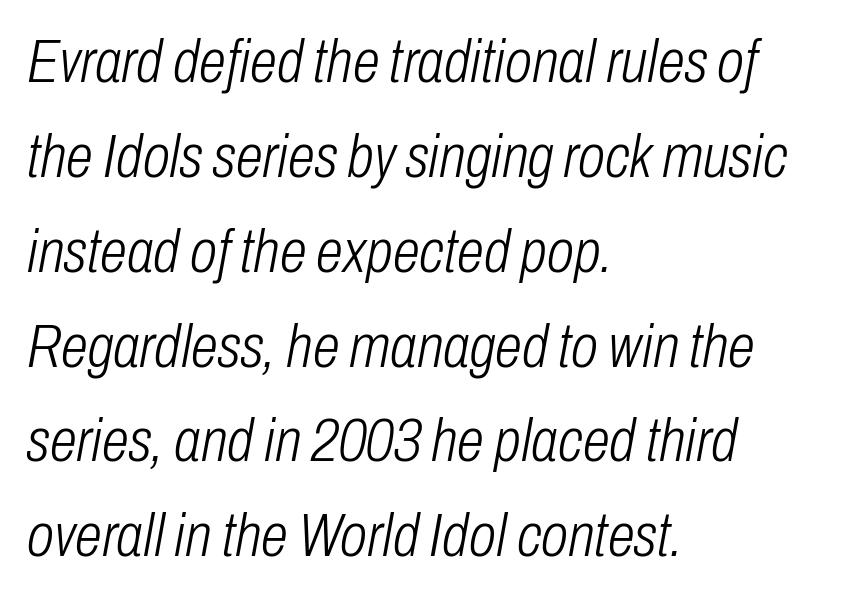
Varying glyph widths throughout — classic text-font behaviour. The glyphs look as if they've been sheared to an angle. You could call the tracking neutral — neither tight nor loose. The line-height multiplier appears to be the usual default.
